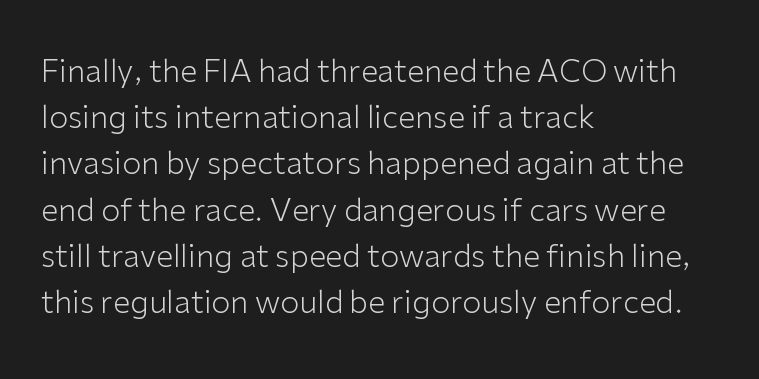
Q: Is the text bold? A: No.
Q: Is the text italic (slanted)? A: No, it is upright.
Q: Is the typeface a serif or a sans-serif typeface? A: Sans-serif.
Q: Is the text underlined? A: No.
Q: How is the paragraph aligned? A: Left-aligned.
Q: Is the spacing between letters normal or unusually wide? A: Normal.
Q: Is the spacing between lines tight, normal or loose? A: Normal.
Q: Width (condensed, normal, or wide)? A: Normal.
Q: Stroke contrast? A: Low.
Q: x-height? A: Medium.
Q: Monospaced? A: No.
